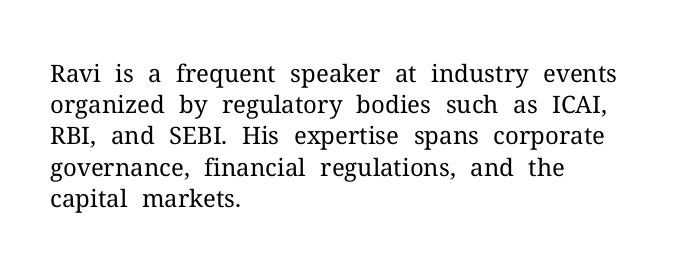
The image shows 24 px text type, upright; set left-aligned, normal line spacing (1.3x), normal letter spacing, not underlined.
